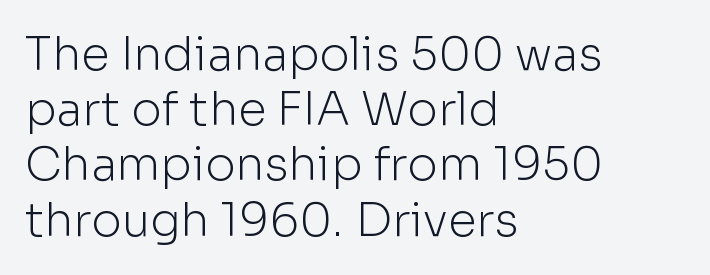
{"serif": "no", "italic": "no", "bold": "no", "weight": "light", "width": "normal", "stroke_contrast": "low", "x_height": "medium", "monospaced": "no", "underline": "no", "align": "left", "line_spacing_ratio": 1.2, "letter_spacing": "normal", "letter_spacing_em": 0.0, "glyph_px": 46}
